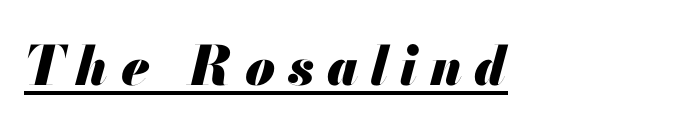
The image shows 54 px heavy type, italic (leaning right); set unusually wide letter spacing (+0.23 em), underlined; medium stroke contrast and a small x-height.
